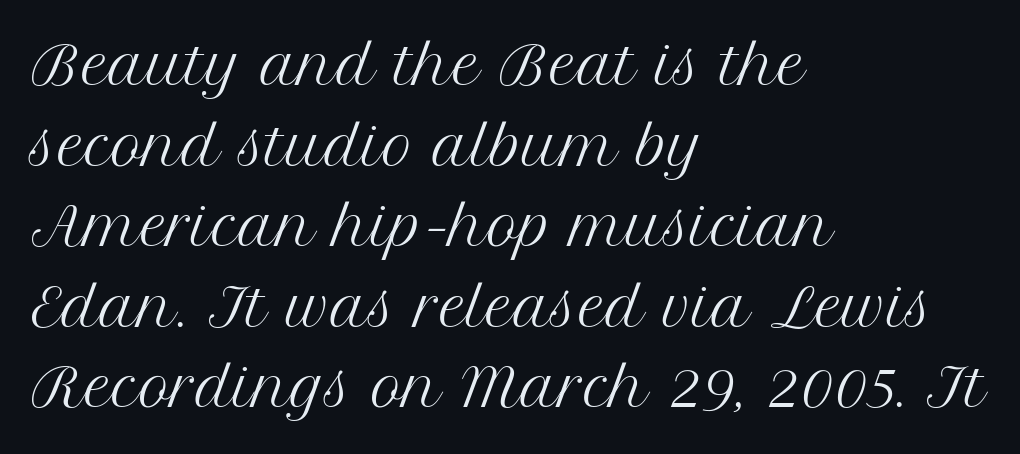
{"bold": "no", "weight": "regular", "width": "normal", "stroke_contrast": "medium", "x_height": "medium", "monospaced": "no", "underline": "no", "align": "left", "line_spacing": "normal", "line_spacing_ratio": 1.52, "letter_spacing": "normal", "letter_spacing_em": 0.0, "glyph_px": 53}
